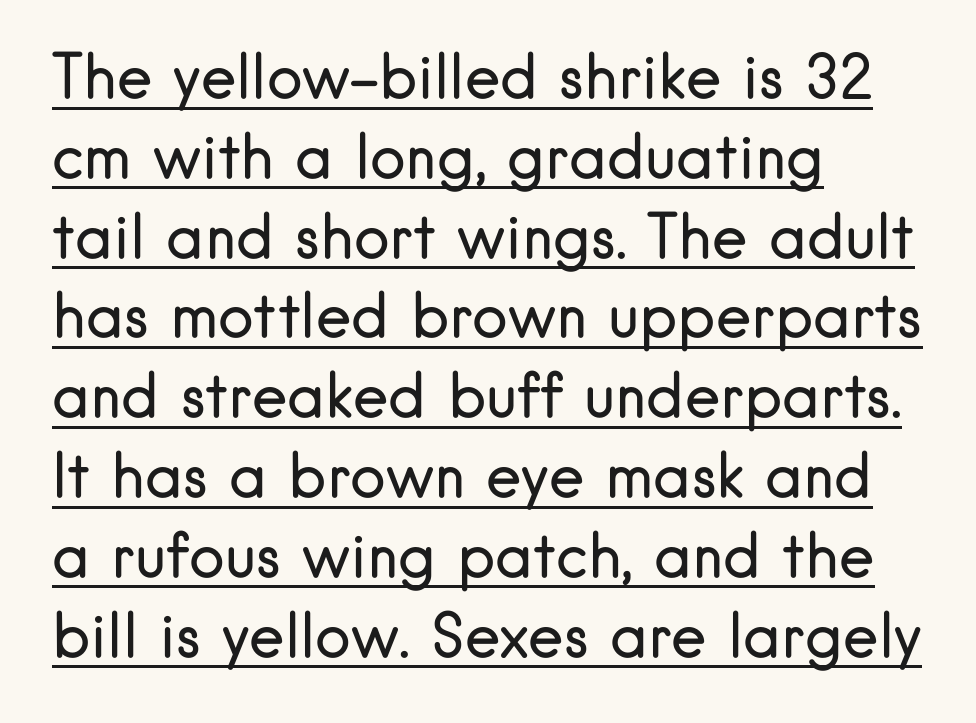
Q: Is the text bold? A: No.
Q: Is the text italic (slanted)? A: No, it is upright.
Q: Is the typeface a serif or a sans-serif typeface? A: Sans-serif.
Q: Is the text underlined? A: Yes.
Q: How is the paragraph aligned? A: Left-aligned.
Q: Is the spacing between letters normal or unusually wide? A: Normal.
Q: Is the spacing between lines tight, normal or loose? A: Normal.
Q: Width (condensed, normal, or wide)? A: Normal.
Q: Stroke contrast? A: Low.
Q: x-height? A: Small.
Q: Monospaced? A: No.
